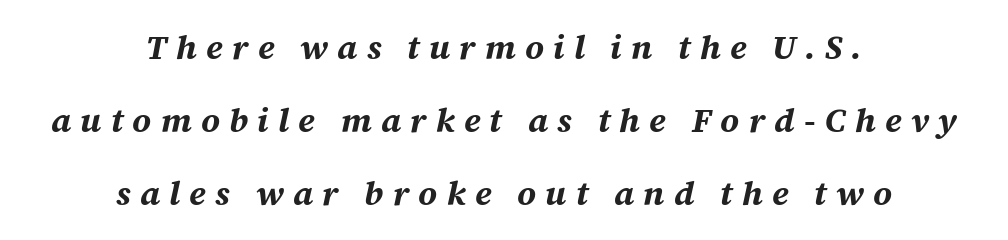
Students, note that the glyphs here are deliberately spaced far apart. The lines in this sample share a center point and differ in where they start and stop. Chunky letters — that's bold for sure. Varying glyph widths throughout — classic text-font behaviour. One glance says open: line gaps are wider than usual. Letters rest on an invisible, unmarked baseline.
